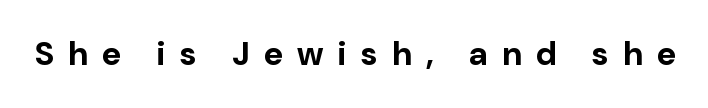
The foot of each line stays bare and open. The glyphs in this specimen are sans serif. The typography opts for an upright posture over an oblique one. Heft: maximum for text — a bold. Varying glyph widths throughout — classic text-font behaviour.
